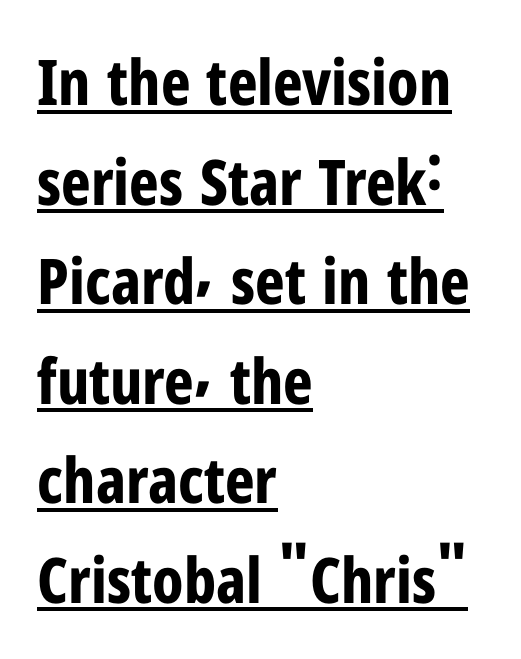
{"serif": "no", "italic": "no", "bold": "yes", "weight": "bold", "width": "condensed", "stroke_contrast": "low", "x_height": "medium", "monospaced": "no", "underline": "yes", "align": "left", "line_spacing": "normal", "line_spacing_ratio": 1.58, "letter_spacing": "normal", "letter_spacing_em": 0.0, "glyph_px": 63}
